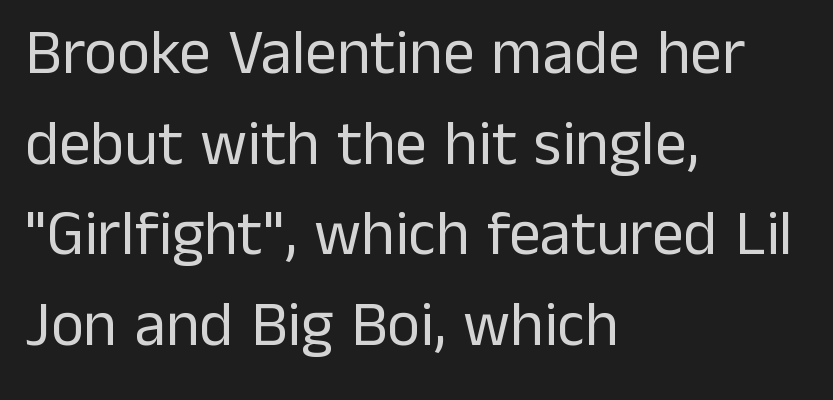
The image shows 63 px regular-weight sans-serif type, upright; set left-aligned, normal line spacing (1.44x), normal letter spacing, not underlined; low stroke contrast and a medium x-height.
